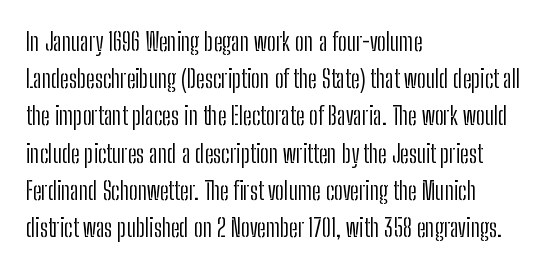
Q: Is the text bold? A: No.
Q: Is the text italic (slanted)? A: No, it is upright.
Q: Is the text underlined? A: No.
Q: How is the paragraph aligned? A: Left-aligned.
Q: Is the spacing between letters normal or unusually wide? A: Normal.
Q: Is the spacing between lines tight, normal or loose? A: Normal.
